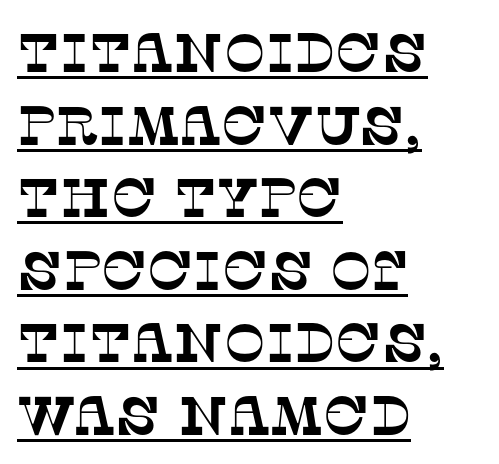
Yep, those are serifs on the letters. Students, note that the glyphs here touch the page at normal intervals. The paragraph shown leans on its left margin. The rendering uses natural spacing where letterforms have individual widths. Glance below the letters and you will spot a drawn line. A normal amount of white space separates one row of letters from the next.
